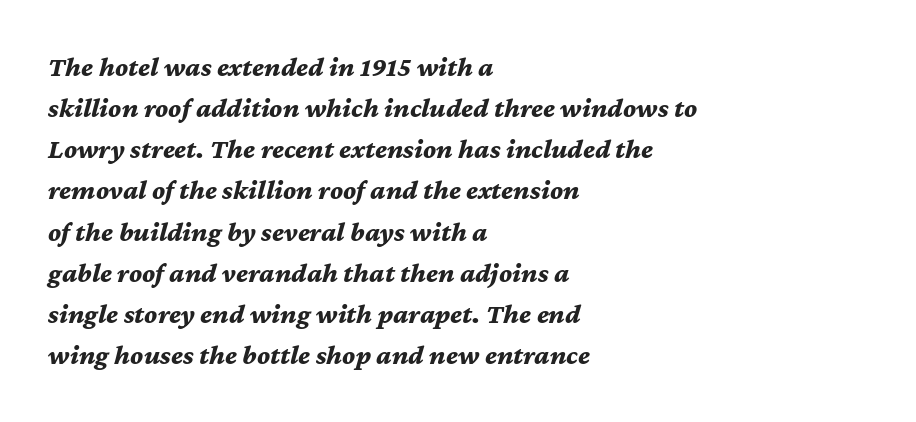
The zone under the glyphs is completely vacant. The rendering keeps characters at their native spacing. Is the type slanted? Yes — the strokes lean at a clear angle. Rows of type keep a routine distance in the vertical direction. Notice how the passage keeps a crisp vertical edge on the left only. These lines carry a lot of weight — the face is fully bold.
